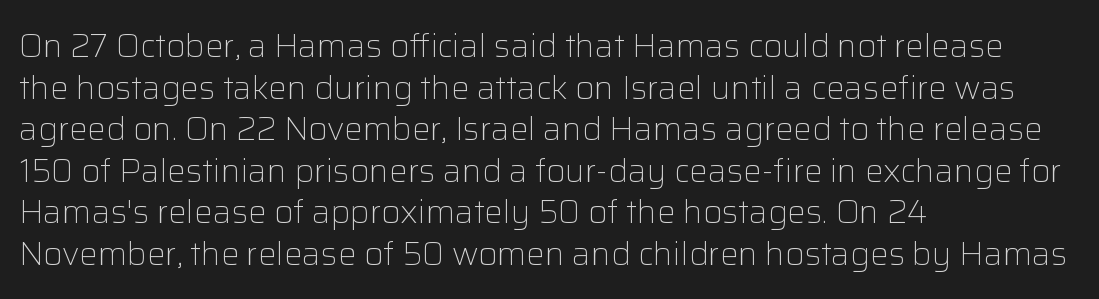
The image shows 33 px light sans-serif type, upright; set left-aligned, normal line spacing (1.26x), normal letter spacing, not underlined; low stroke contrast and a medium x-height.
